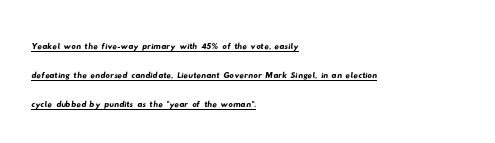
The image shows 22 px text type; set left-aligned, normal line spacing (1.31x), normal letter spacing, underlined.
